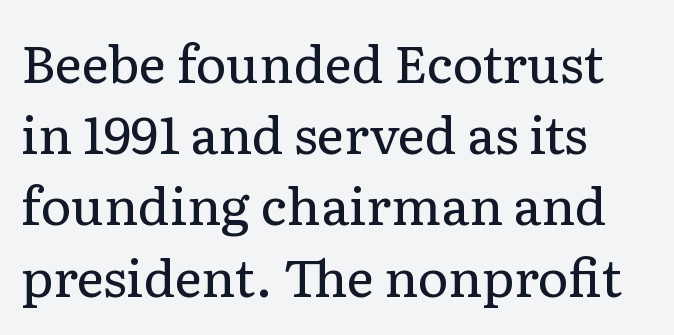
The image shows 52 px regular-weight serif type, upright; set left-aligned, normal line spacing (1.37x), normal letter spacing, not underlined; low stroke contrast and a medium x-height.
